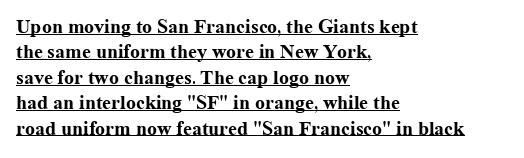
Quick note: interline space is typical. Horizontally, the lines are justified to the leading edge only. In designer terms, the underline attribute is active on this setting. Students, note that the glyphs here touch the page at normal intervals. Does the weight exceed regular? Yes, all the way to bold.
